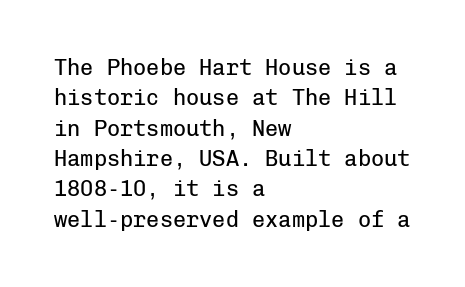
{"italic": "no", "bold": "no", "underline": "no", "align": "left", "line_spacing": "normal", "line_spacing_ratio": 1.38, "letter_spacing": "normal", "letter_spacing_em": 0.0, "glyph_px": 22}
